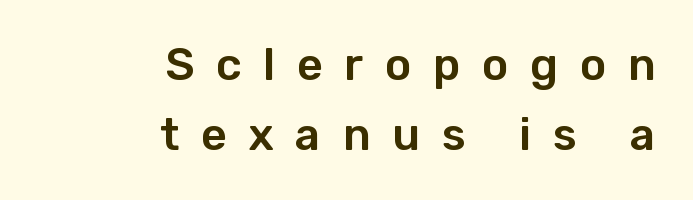
{"serif": "no", "italic": "no", "width": "normal", "stroke_contrast": "low", "x_height": "medium", "monospaced": "no", "underline": "no", "align": "right", "line_spacing": "normal", "line_spacing_ratio": 1.56, "letter_spacing": "wide", "letter_spacing_em": 0.48, "glyph_px": 45}
